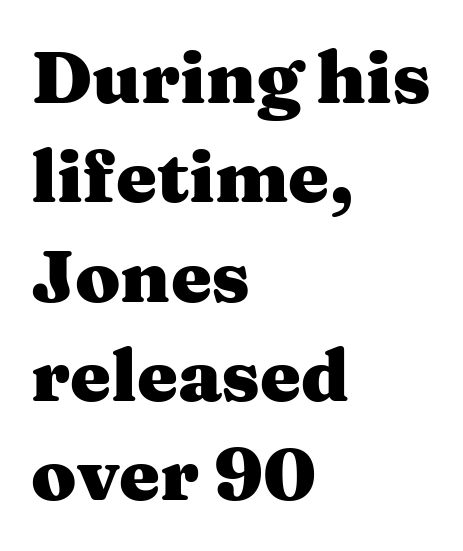
Every stem runs plumb, perpendicular to the baseline. A clean baseline with only descenders dipping below it. A serif font was chosen for this passage. The lines in this sample share a left origin and differ only in where they stop. Reading down the column, the eye jumps a familiar distance to each next line. You could not count columns in this text — the font is proportionally spaced.
